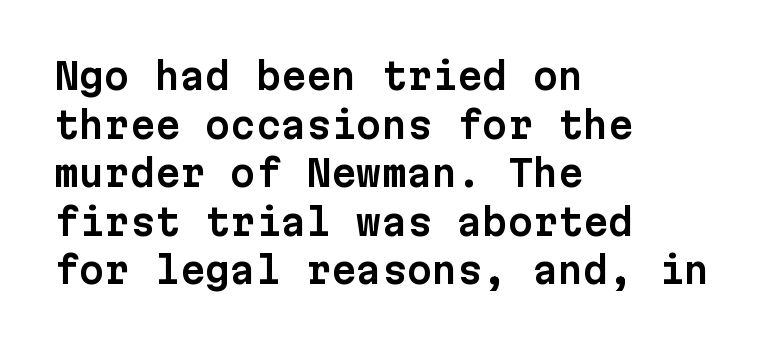
Q: Is the text italic (slanted)? A: No, it is upright.
Q: Is the typeface a serif or a sans-serif typeface? A: Sans-serif.
Q: Is the text underlined? A: No.
Q: How is the paragraph aligned? A: Left-aligned.
Q: Is the spacing between letters normal or unusually wide? A: Normal.
Q: Is the spacing between lines tight, normal or loose? A: Normal.
Q: Width (condensed, normal, or wide)? A: Normal.
Q: Stroke contrast? A: Low.
Q: x-height? A: Medium.
Q: Monospaced? A: Yes.
